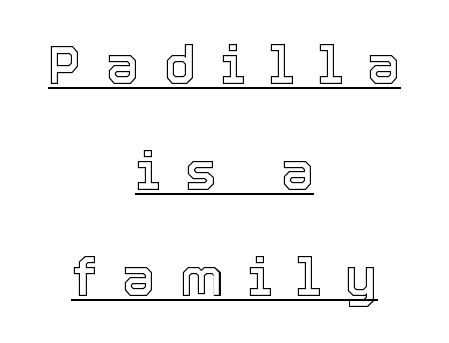
{"italic": "no", "width": "normal", "x_height": "medium", "monospaced": "no", "underline": "yes", "align": "center", "line_spacing": "loose", "line_spacing_ratio": 2.0, "letter_spacing": "wide", "letter_spacing_em": 0.46, "glyph_px": 53}
